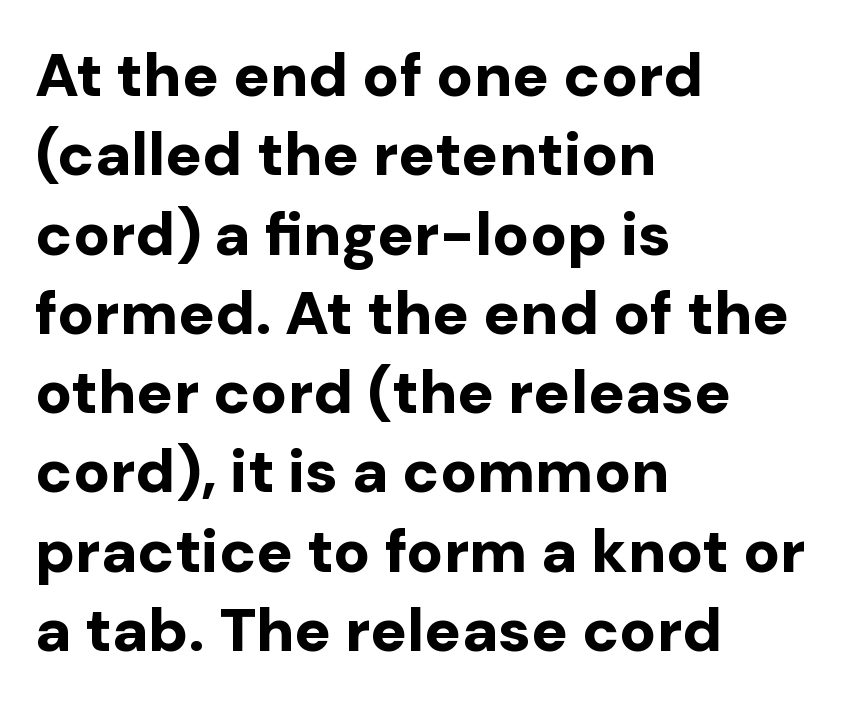
Short note: letters normally spaced. Leftover space on each line is placed entirely after the last word. The letters advance in unequal steps, a hallmark of proportional type. Posture: upright roman.
